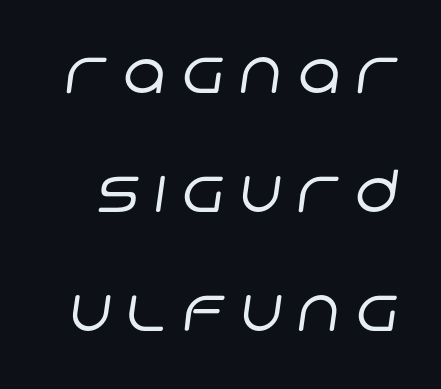
Q: Is the text bold? A: No.
Q: Is the typeface a serif or a sans-serif typeface? A: Sans-serif.
Q: Is the text underlined? A: No.
Q: Is the spacing between letters normal or unusually wide? A: Unusually wide.
Q: Is the spacing between lines tight, normal or loose? A: Loose.
Q: Width (condensed, normal, or wide)? A: Normal.
Q: Stroke contrast? A: Low.
Q: x-height? A: Large.
Q: Monospaced? A: No.
